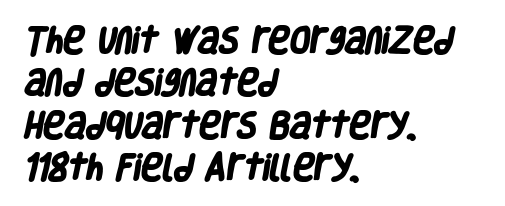
{"serif": "no", "bold": "yes", "weight": "heavy", "width": "condensed", "stroke_contrast": "low", "x_height": "large", "monospaced": "no", "underline": "no", "align": "left", "line_spacing": "normal", "line_spacing_ratio": 1.46, "letter_spacing": "normal", "letter_spacing_em": 0.0, "glyph_px": 29}
